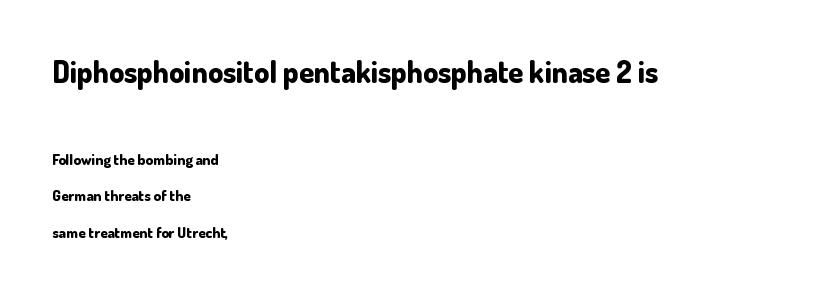
{"serif": "no", "italic": "no", "bold": "yes", "weight": "bold", "width": "normal", "stroke_contrast": "low", "x_height": "small", "monospaced": "no", "underline": "no", "align": "left", "line_spacing": "loose", "line_spacing_ratio": 2.43, "letter_spacing": "normal", "letter_spacing_em": 0.0, "larger_block": "first", "size_ratio": 2.0, "glyph_px": 30}
